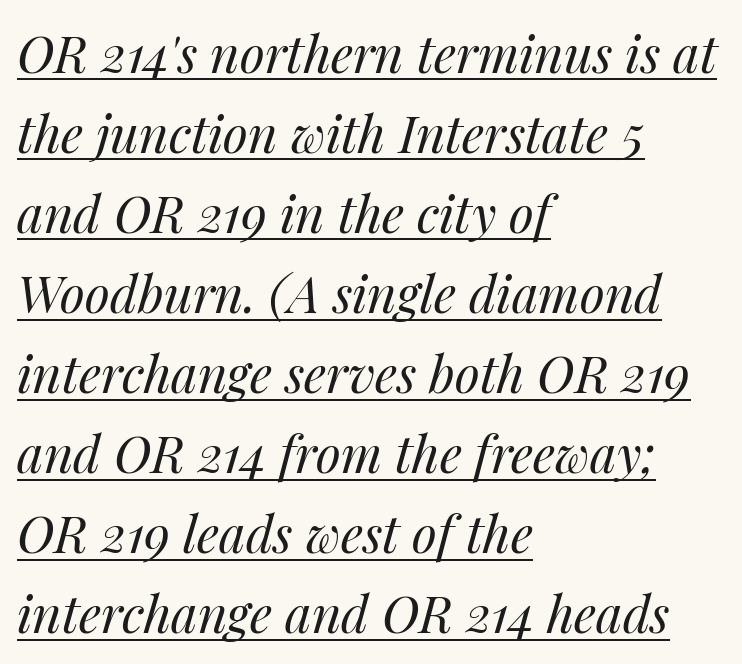
Evenly set lines give the paragraph a standard silhouette. These lines were composed using italics. Does a line run under the words? Yes, clearly. Spacing verdict: proportional, widths tailored to each character. No extra tracking has been applied to these lines.
